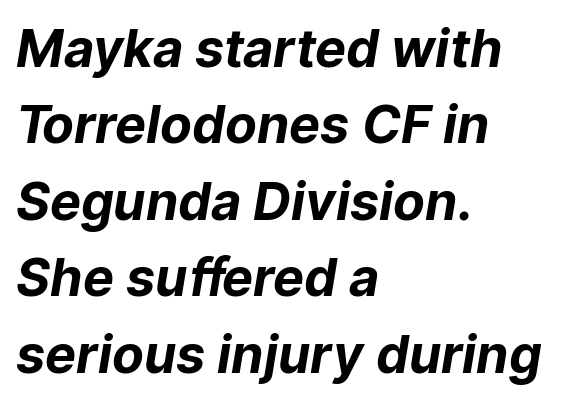
{"serif": "no", "bold": "yes", "weight": "bold", "width": "normal", "stroke_contrast": "low", "x_height": "medium", "monospaced": "no", "underline": "no", "align": "left", "line_spacing": "normal", "line_spacing_ratio": 1.47, "letter_spacing": "normal", "letter_spacing_em": 0.0, "glyph_px": 52}
